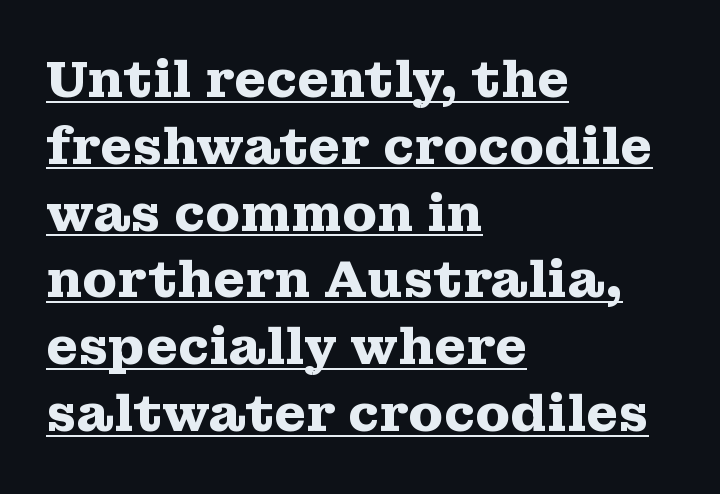
The image shows 51 px heavy, wide serif type, upright; set left-aligned, normal line spacing (1.31x), normal letter spacing, underlined; medium stroke contrast and a medium x-height.
